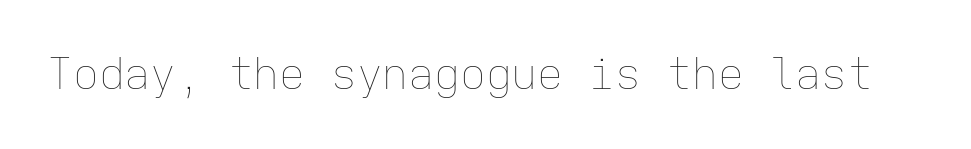
{"italic": "no", "bold": "no", "weight": "thin", "width": "normal", "stroke_contrast": "low", "x_height": "medium", "monospaced": "yes", "underline": "no", "letter_spacing": "normal", "letter_spacing_em": 0.0, "glyph_px": 43}
